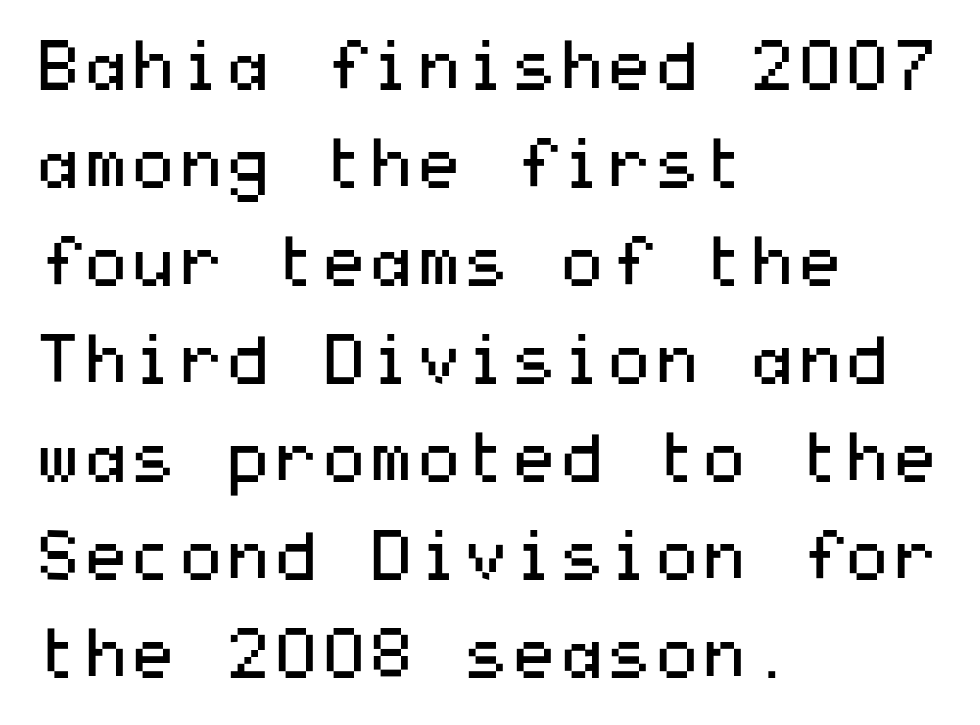
Q: Is the text bold? A: No.
Q: Is the text italic (slanted)? A: No, it is upright.
Q: Is the typeface a serif or a sans-serif typeface? A: Sans-serif.
Q: Is the text underlined? A: No.
Q: How is the paragraph aligned? A: Left-aligned.
Q: Is the spacing between letters normal or unusually wide? A: Normal.
Q: Is the spacing between lines tight, normal or loose? A: Normal.
Q: Width (condensed, normal, or wide)? A: Wide.
Q: Stroke contrast? A: Medium.
Q: x-height? A: Medium.
